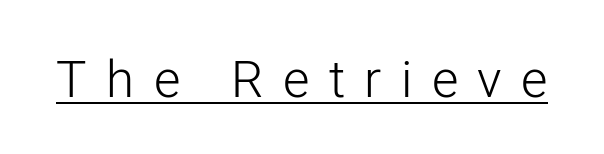
The image shows 51 px light sans-serif type, upright; set unusually wide letter spacing (+0.38 em), underlined; low stroke contrast and a medium x-height.
